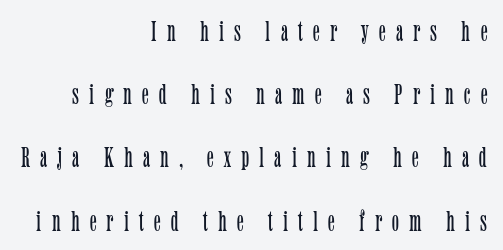
Q: Is the text bold? A: No.
Q: Is the text italic (slanted)? A: No, it is upright.
Q: Is the typeface a serif or a sans-serif typeface? A: Serif.
Q: Is the text underlined? A: No.
Q: How is the paragraph aligned? A: Right-aligned.
Q: Is the spacing between letters normal or unusually wide? A: Unusually wide.
Q: Is the spacing between lines tight, normal or loose? A: Loose.
Q: Width (condensed, normal, or wide)? A: Condensed.
Q: Stroke contrast? A: Low.
Q: x-height? A: Medium.
Q: Monospaced? A: No.
